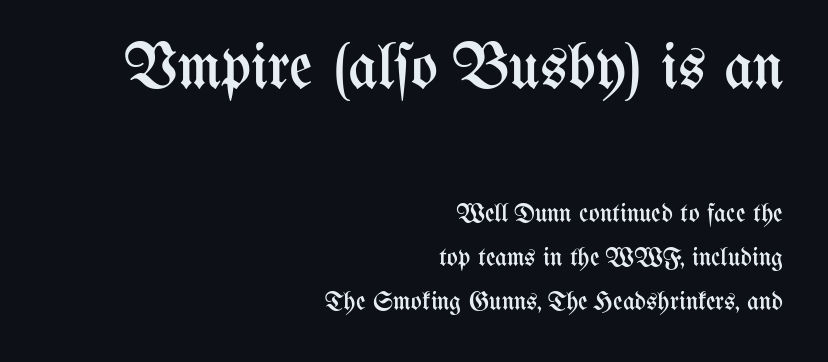
The image shows 64 px regular-weight, condensed type, upright; set right-aligned, normal line spacing (1.69x), normal letter spacing, not underlined; the first (top) block is 2.46x larger; medium stroke contrast and a medium x-height.
